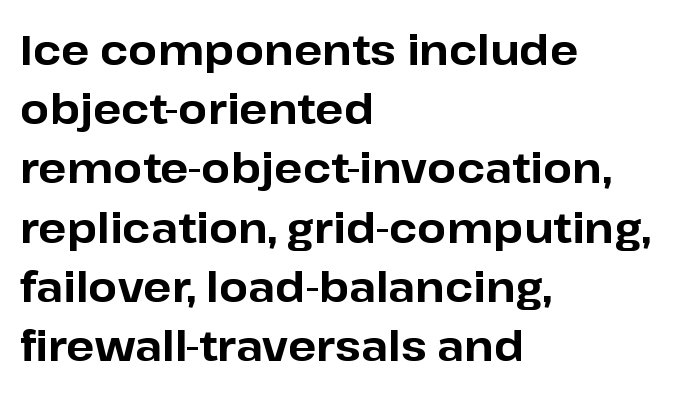
Upright lettering throughout. Look at the bottom of the vertical strokes: they stop flat, with no serifs. Which margin do the lines hug? The left one — the right edge is uneven. Weight: bold.
